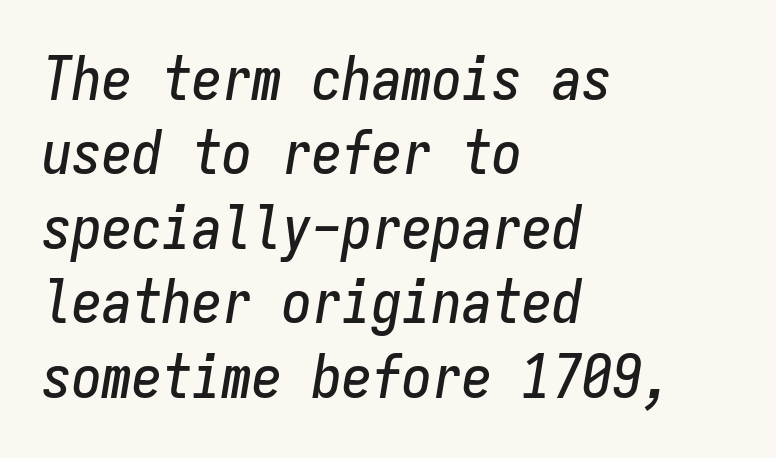
The image shows 60 px condensed type, italic (leaning right), monospaced; set left-aligned, line spacing 1.24x, normal letter spacing, not underlined; low stroke contrast and a medium x-height.
